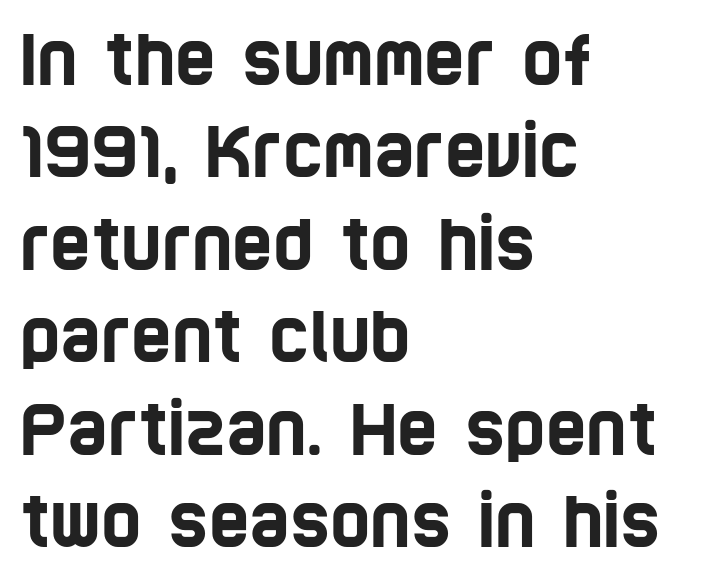
A typesetter would call this zero additional tracking. This block has exactly the height ordinary leading produces. Do the characters align in a grid? No, the font is proportional. Notice how the passage keeps a crisp vertical edge on the left only.
